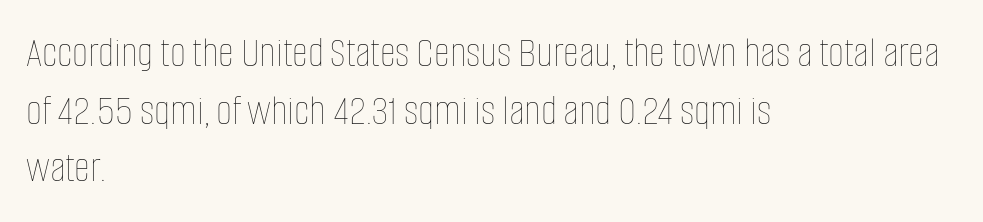
Q: Is the text bold? A: No.
Q: Is the text italic (slanted)? A: No, it is upright.
Q: Is the text underlined? A: No.
Q: How is the paragraph aligned? A: Left-aligned.
Q: Is the spacing between letters normal or unusually wide? A: Normal.
Q: Is the spacing between lines tight, normal or loose? A: Normal.
Q: Width (condensed, normal, or wide)? A: Condensed.
Q: Stroke contrast? A: Low.
Q: x-height? A: Large.
Q: Monospaced? A: No.
